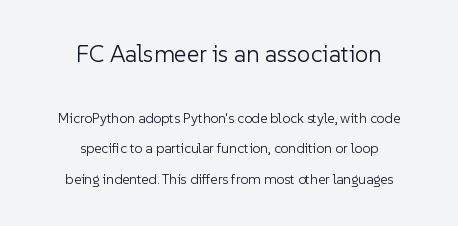
Q: Is the text bold? A: No.
Q: Is the text italic (slanted)? A: No, it is upright.
Q: Is the text underlined? A: No.
Q: How is the paragraph aligned? A: Centered.
Q: Is the spacing between letters normal or unusually wide? A: Normal.
Q: Is the spacing between lines tight, normal or loose? A: Loose.
Q: Which block of text is set in a larger size, the first (top) or the second (bottom)? A: The first (top) one.
